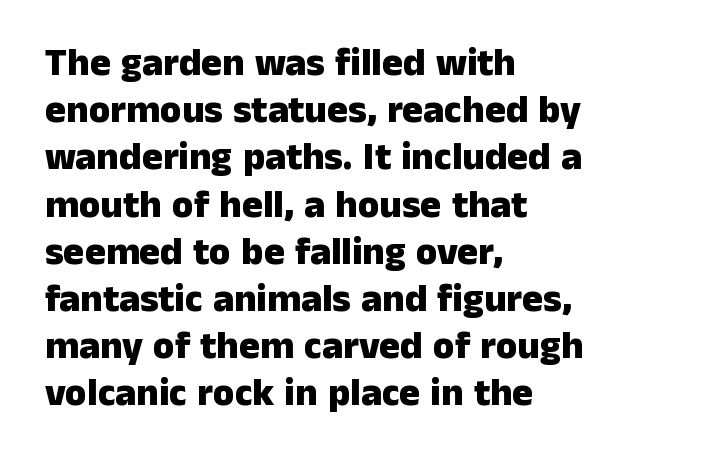
Set as a true bold cut, around the 700 mark. This sample uses a sans-serif face. A classic flush-left, rag-right setting is used for this passage. These lines are rendered in a variable-pitch font. Bare-footed words on every line.
